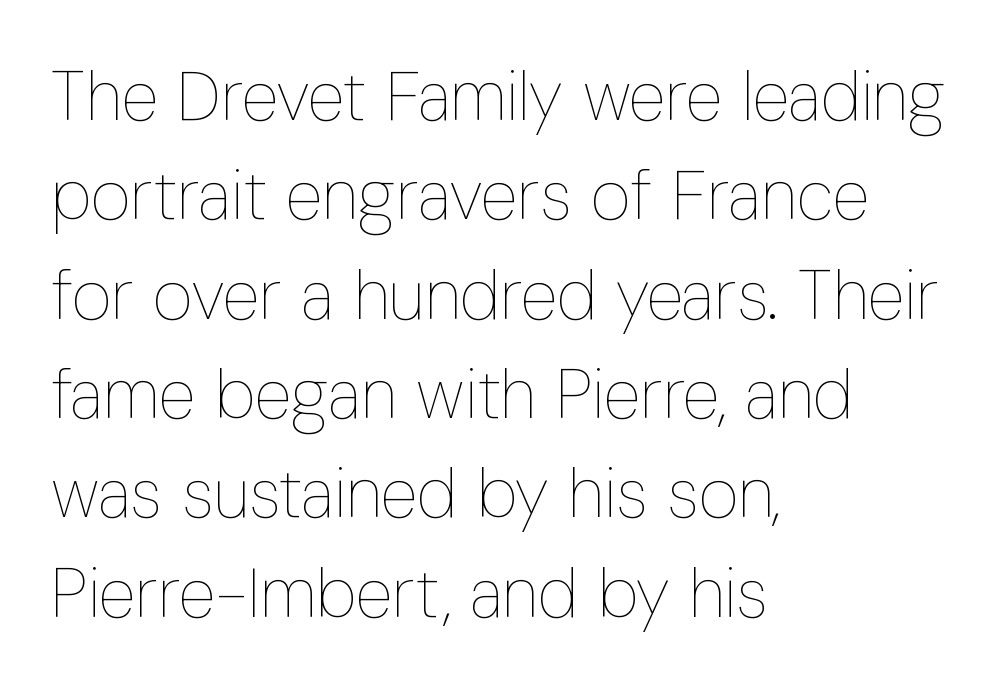
Q: Is the text bold? A: No.
Q: Is the text italic (slanted)? A: No, it is upright.
Q: Is the text underlined? A: No.
Q: How is the paragraph aligned? A: Left-aligned.
Q: Is the spacing between letters normal or unusually wide? A: Normal.
Q: Is the spacing between lines tight, normal or loose? A: Normal.
Q: Width (condensed, normal, or wide)? A: Condensed.
Q: Stroke contrast? A: Low.
Q: x-height? A: Medium.
Q: Monospaced? A: No.
